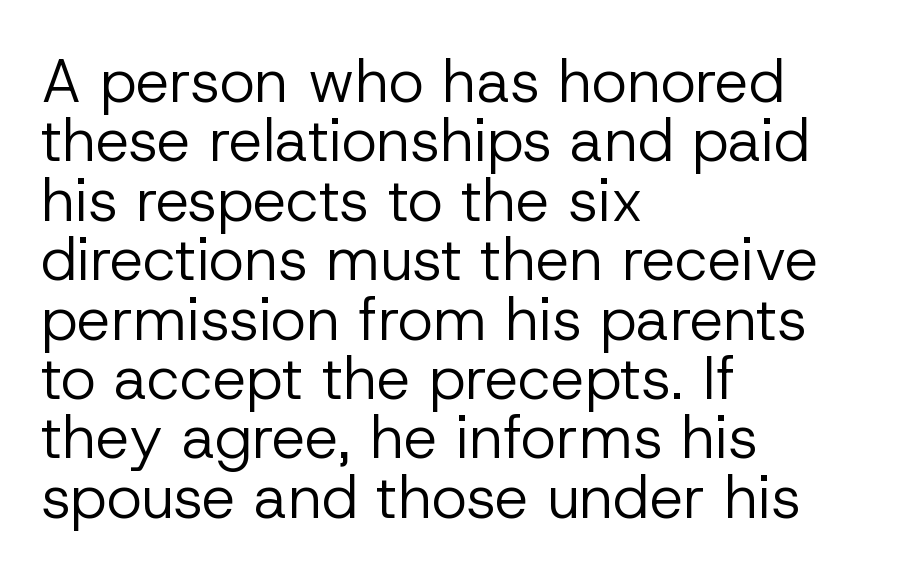
{"serif": "no", "italic": "no", "bold": "no", "weight": "regular", "width": "normal", "stroke_contrast": "low", "x_height": "medium", "monospaced": "no", "underline": "no", "align": "left", "line_spacing": "tight", "line_spacing_ratio": 0.99, "letter_spacing": "normal", "letter_spacing_em": 0.0, "glyph_px": 60}
